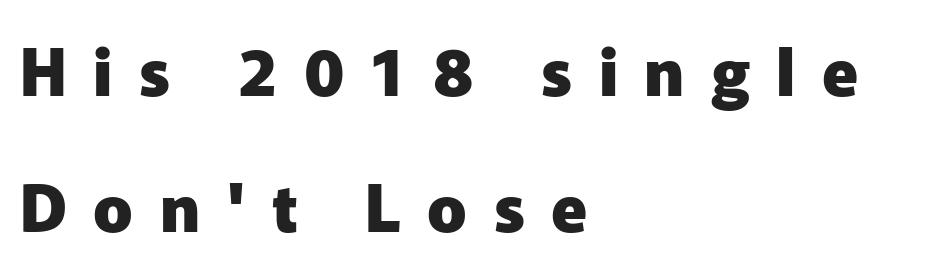
Q: Is the text bold? A: Yes.
Q: Is the text italic (slanted)? A: No, it is upright.
Q: Is the typeface a serif or a sans-serif typeface? A: Sans-serif.
Q: Is the text underlined? A: No.
Q: How is the paragraph aligned? A: Left-aligned.
Q: Is the spacing between letters normal or unusually wide? A: Unusually wide.
Q: Is the spacing between lines tight, normal or loose? A: Loose.
Q: Width (condensed, normal, or wide)? A: Normal.
Q: Stroke contrast? A: Low.
Q: x-height? A: Medium.
Q: Monospaced? A: No.
